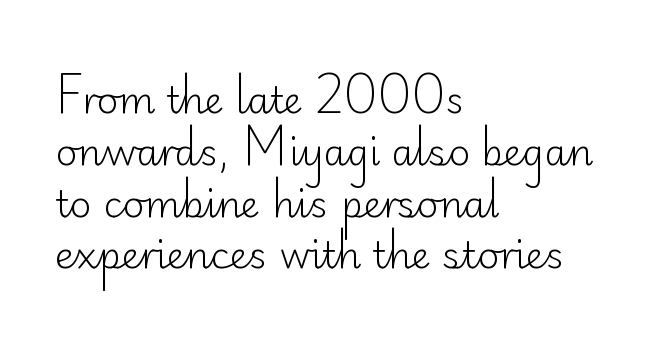
Each new line begins a customary step beneath the previous one. These lines are rendered in a variable-pitch font. The baseline area is clear. Unbolded letterforms with no extra heft.
